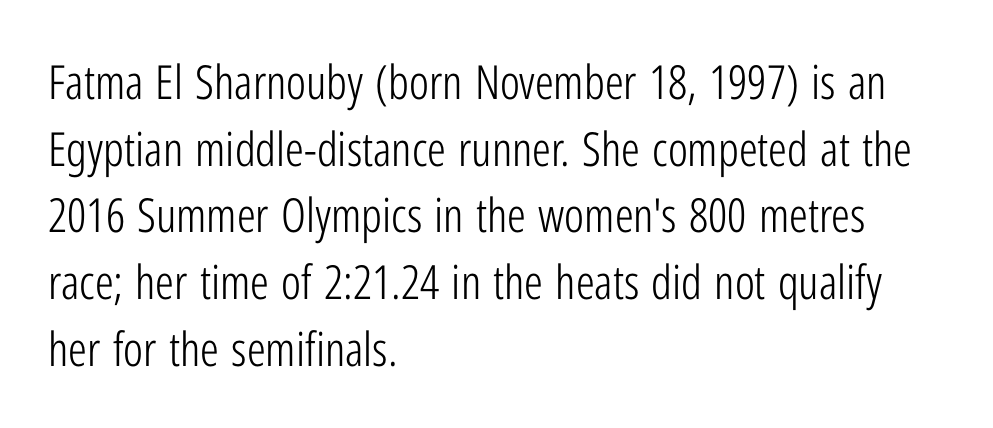
{"serif": "no", "italic": "no", "bold": "no", "weight": "light", "width": "condensed", "stroke_contrast": "low", "x_height": "medium", "monospaced": "no", "underline": "no", "align": "left", "line_spacing": "normal", "line_spacing_ratio": 1.42, "letter_spacing": "normal", "letter_spacing_em": 0.0, "glyph_px": 47}
